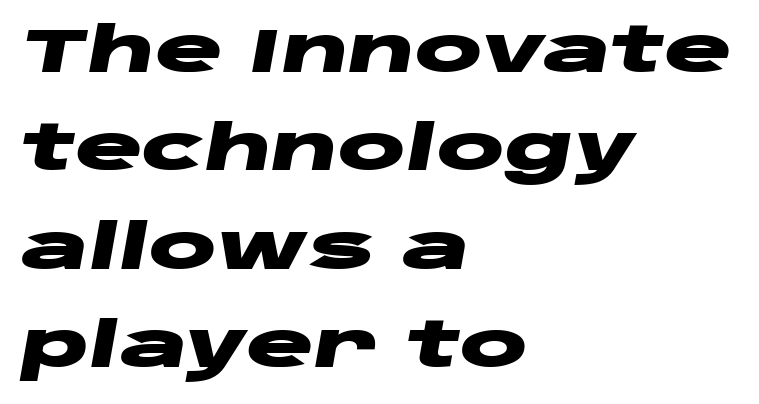
These lines are rendered in a variable-pitch font. Rule under the text: the space is simply empty. The face used here has the dense, thick strokes of a bold. These lines sit exactly where default settings would place them.
